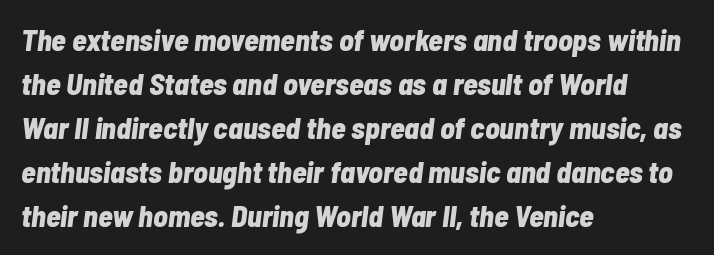
The image shows 30 px bold, condensed type, italic (leaning right); set left-aligned, normal line spacing (1.47x), normal letter spacing, not underlined; low stroke contrast and a medium x-height.
